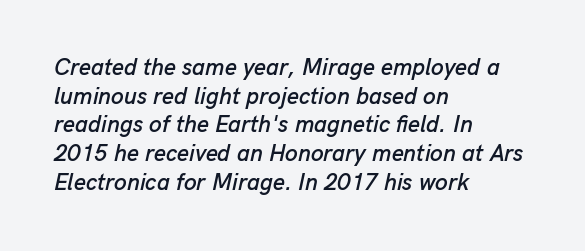
Q: Is the text italic (slanted)? A: Yes, it leans right by about 13 degrees.
Q: Is the text underlined? A: No.
Q: How is the paragraph aligned? A: Left-aligned.
Q: Is the spacing between letters normal or unusually wide? A: Normal.
Q: Is the spacing between lines tight, normal or loose? A: Normal.
